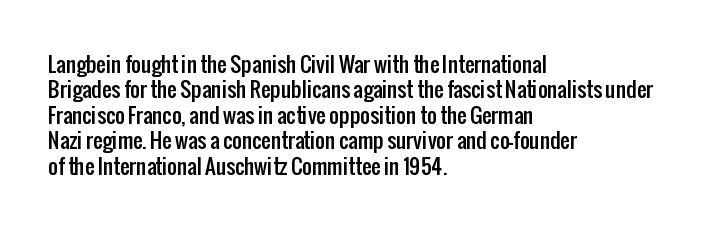
Q: Is the text italic (slanted)? A: No, it is upright.
Q: Is the text underlined? A: No.
Q: How is the paragraph aligned? A: Left-aligned.
Q: Is the spacing between letters normal or unusually wide? A: Normal.
